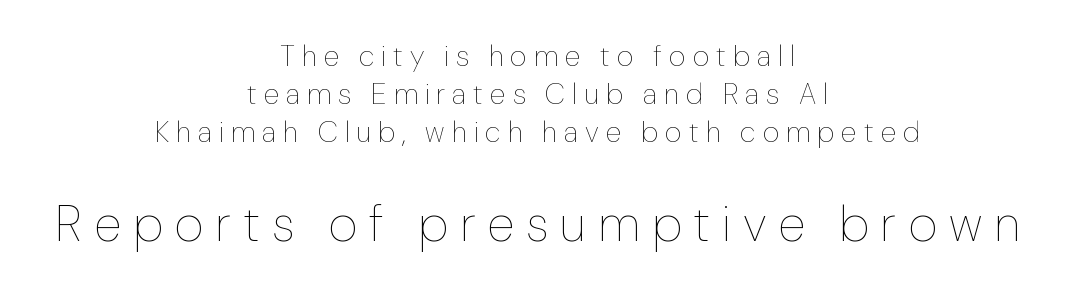
The image shows 50 px thin type, upright; set centered, normal line spacing (1.31x), unusually wide letter spacing (+0.24 em), not underlined; the second (bottom) block is 1.72x larger; low stroke contrast and a medium x-height.
